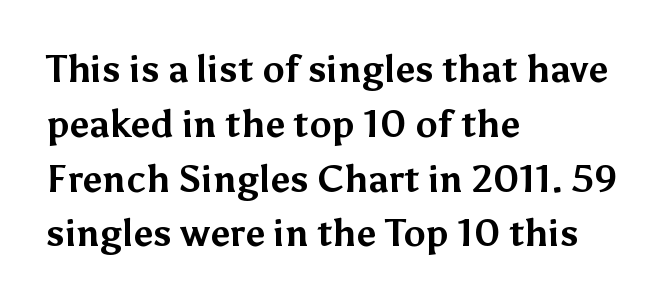
Each letter's strokes conclude bluntly, with no projecting serifs. These lines are set flush left with a ragged right edge. The letters are bold, with thick, heavy strokes. Unlike italic type, these characters show no tilt at all. These lines sit exactly where default settings would place them. Letter spacing: default.
